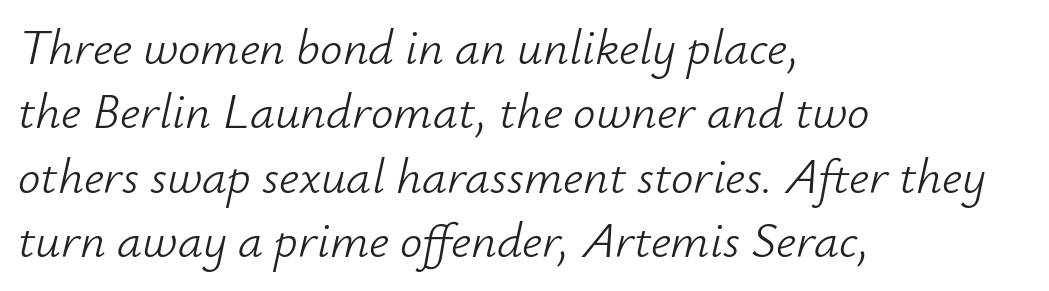
Q: Is the text bold? A: No.
Q: Is the text italic (slanted)? A: Yes, it leans right by about 12 degrees.
Q: Is the text underlined? A: No.
Q: How is the paragraph aligned? A: Left-aligned.
Q: Is the spacing between letters normal or unusually wide? A: Normal.
Q: Is the spacing between lines tight, normal or loose? A: Normal.
Q: Width (condensed, normal, or wide)? A: Normal.
Q: Stroke contrast? A: Low.
Q: x-height? A: Small.
Q: Monospaced? A: No.
